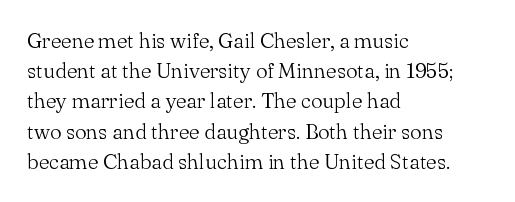
{"italic": "no", "bold": "no", "underline": "no", "align": "left", "line_spacing": "normal", "line_spacing_ratio": 1.44, "letter_spacing": "normal", "letter_spacing_em": 0.0, "glyph_px": 21}
